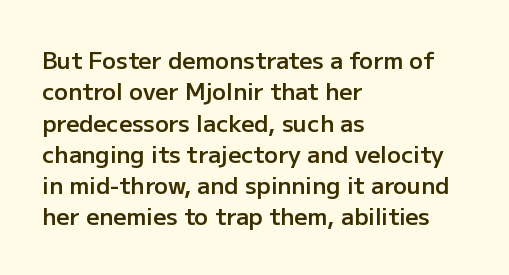
The image shows 23 px text type, upright; set left-aligned, normal line spacing (1.36x), normal letter spacing, not underlined.
